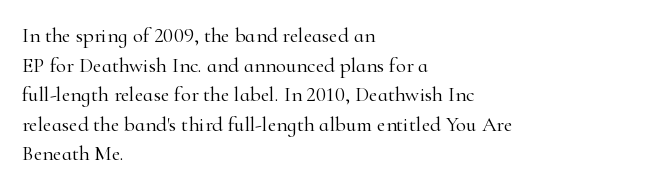
Q: Is the text bold? A: No.
Q: Is the text italic (slanted)? A: No, it is upright.
Q: Is the text underlined? A: No.
Q: How is the paragraph aligned? A: Left-aligned.
Q: Is the spacing between letters normal or unusually wide? A: Normal.
Q: Is the spacing between lines tight, normal or loose? A: Normal.
